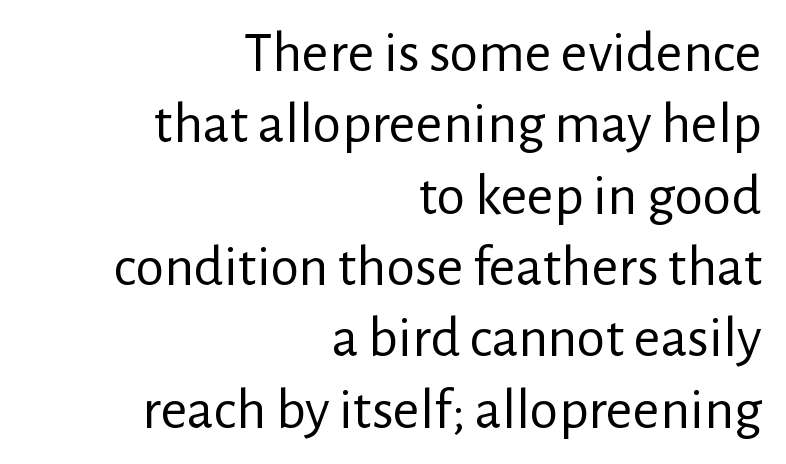
Q: Is the text bold? A: No.
Q: Is the text italic (slanted)? A: No, it is upright.
Q: Is the typeface a serif or a sans-serif typeface? A: Sans-serif.
Q: Is the text underlined? A: No.
Q: How is the paragraph aligned? A: Right-aligned.
Q: Is the spacing between letters normal or unusually wide? A: Normal.
Q: Width (condensed, normal, or wide)? A: Normal.
Q: Stroke contrast? A: Low.
Q: x-height? A: Medium.
Q: Monospaced? A: No.
